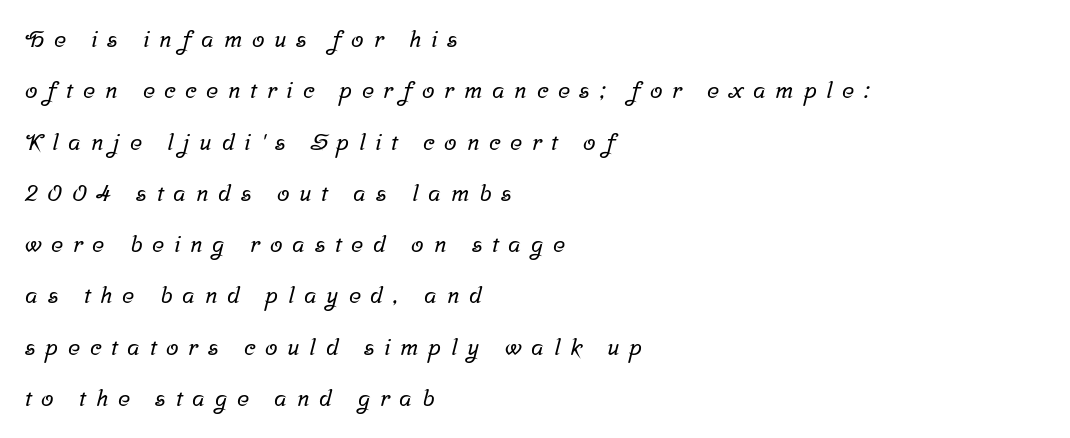
{"underline": "no", "align": "left", "line_spacing": "loose", "line_spacing_ratio": 2.23, "letter_spacing": "wide", "letter_spacing_em": 0.42, "glyph_px": 23}
